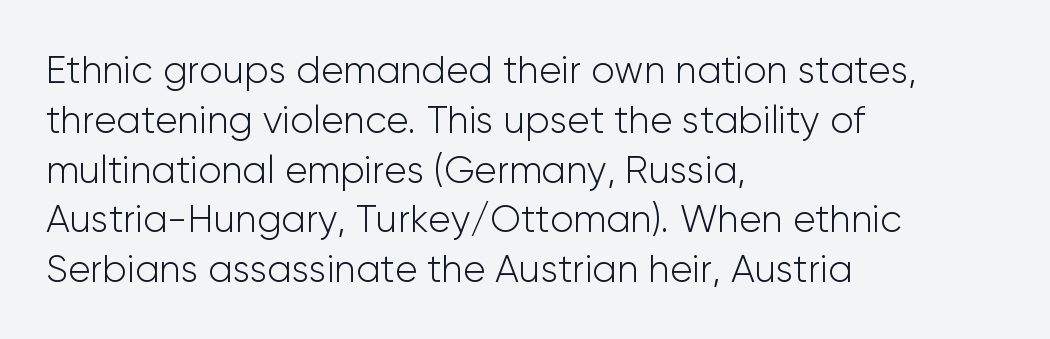
Stroke mass is kept to a normal reading level or below. Character widths vary here, with narrow letters taking less room than wide ones. The lettering holds an erect, upright posture throughout. A student would call this left alignment; a typographer would say flush left, rag right. Honestly, there is no underline to notice here at all. The tracking reads as untouched default to a designer's eye.
